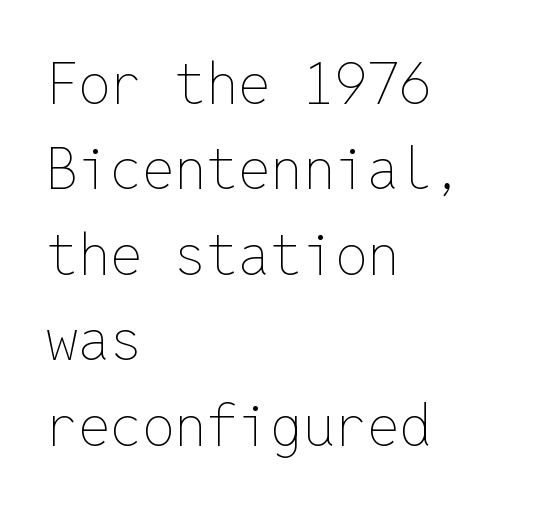
{"italic": "no", "bold": "no", "weight": "thin", "width": "normal", "stroke_contrast": "low", "x_height": "medium", "monospaced": "yes", "underline": "no", "align": "left", "line_spacing": "normal", "line_spacing_ratio": 1.5, "letter_spacing": "normal", "letter_spacing_em": 0.0, "glyph_px": 57}
